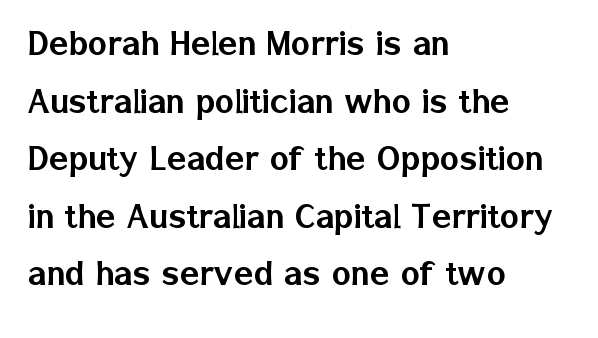
You can tell it's not italic because the verticals are truly vertical. The strip under each line holds only bare page. Layout note: lines flush left. Students, note that the glyphs here touch the page at normal intervals. Is this a fixed-width face? No — the glyphs have proportional, varying widths. Grotesque or geometric, the face here clearly has no serifs.
